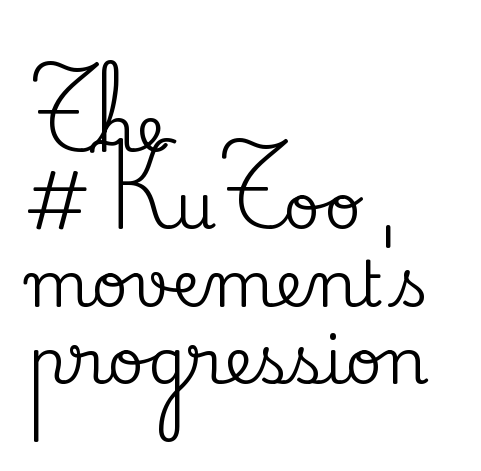
The image shows 64 px serif type, upright; set left-aligned, line spacing 1.21x, normal letter spacing, not underlined; medium stroke contrast and a small x-height.
